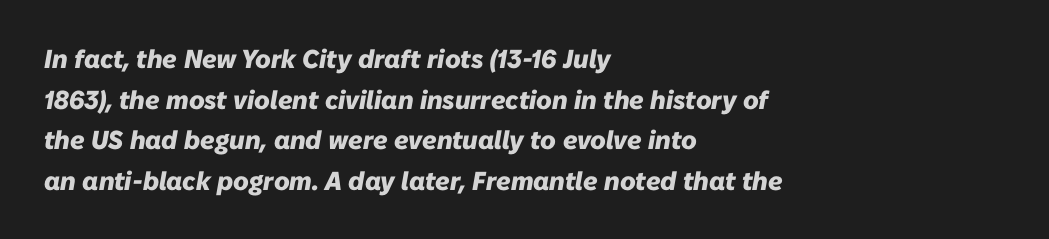
The image shows 26 px bold type, italic (leaning right); set left-aligned, normal line spacing (1.56x), normal letter spacing, not underlined.
